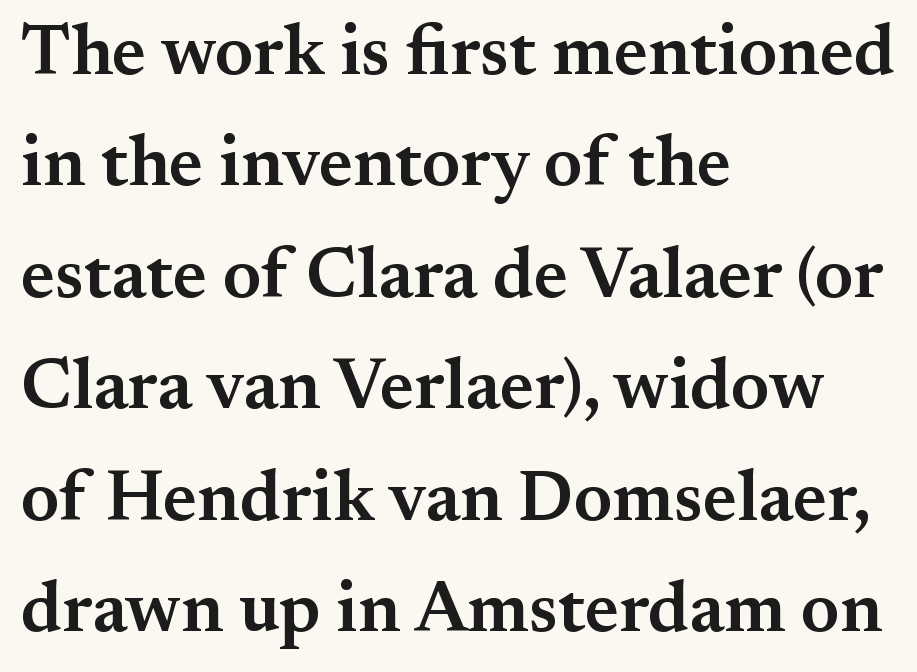
The typesetter chose a ragged-right arrangement here. The specimen reads as upright at a glance. A semibold gives these letters moderate extra thickness, short of bold. This rendering employs a face with finishing strokes, i.e., a serif.
